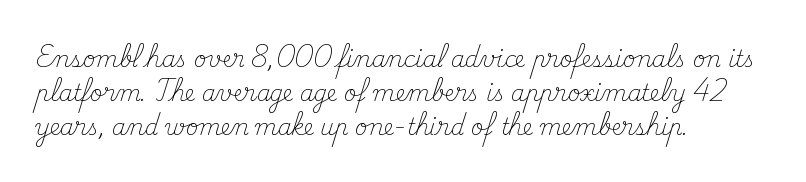
Q: Is the text bold? A: No.
Q: Is the text italic (slanted)? A: Yes.
Q: Is the text underlined? A: No.
Q: How is the paragraph aligned? A: Left-aligned.
Q: Is the spacing between letters normal or unusually wide? A: Normal.
Q: Is the spacing between lines tight, normal or loose? A: Normal.
